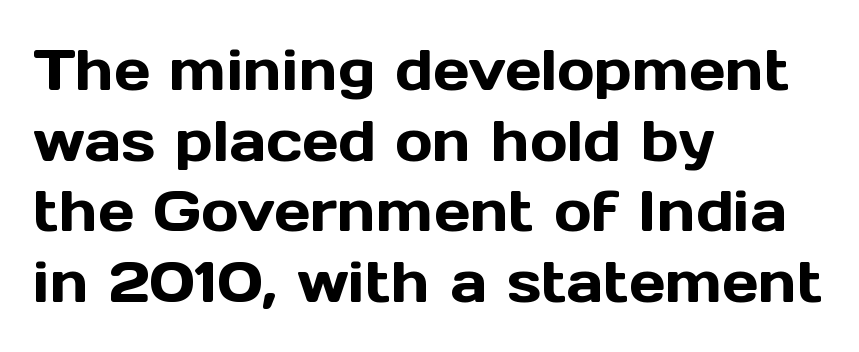
There is no visible air inserted between adjacent glyphs. Each letter keeps its own natural width here, so spacing adapts to shape. Notice how the stems are strictly vertical — no italics here. Horizontal alignment here is leftward, the default for most running prose. The space beneath each line is pristine and unruled. The rendering shows plain stroke endings on the letterforms — a sans-serif design.
